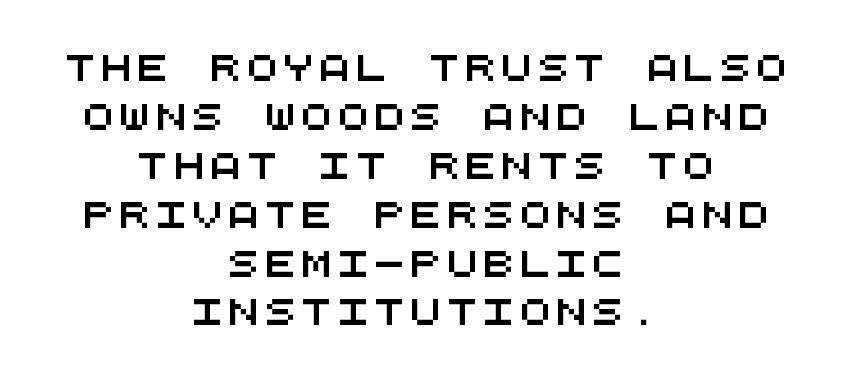
Q: Is the text underlined? A: No.
Q: How is the paragraph aligned? A: Centered.
Q: Is the spacing between letters normal or unusually wide? A: Unusually wide.
